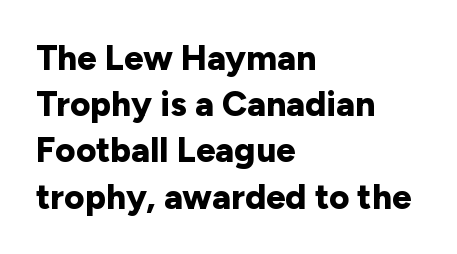
In CSS terms this would be text-align: left. The face used here is proportionally spaced, like ordinary book or web type. Nobody touched the tracking dial on this one. Summary of vertical rhythm: regular, with standard interline spacing. The font family rendered here belongs to the sans-serif group. What weight is shown? A full bold with thick strokes.
